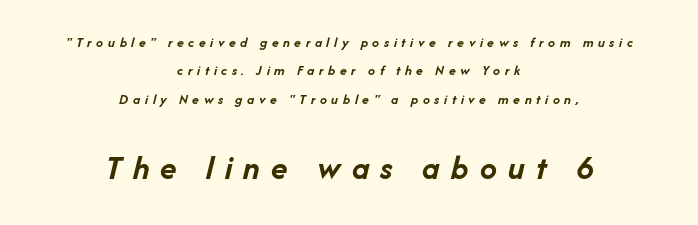
This block would shrink considerably if given ordinary leading; it's expanded now. Glyph-to-glyph distance is far greater than everyday printed text. These lines carry a lot of weight — the face is fully bold. Quick note: italic. Plain, unruled lines of type.
